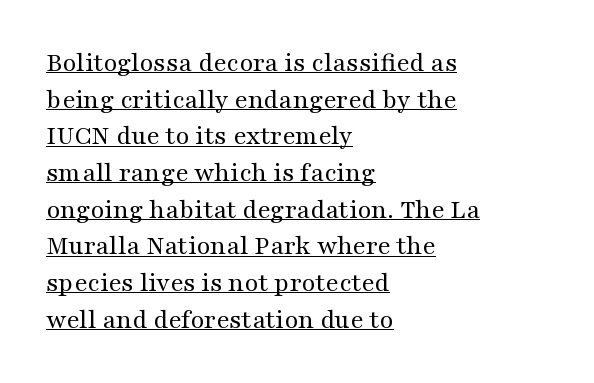
The image shows 28 px regular-weight, wide serif type, upright; set left-aligned, normal line spacing (1.31x), normal letter spacing, underlined; medium stroke contrast and a medium x-height.
